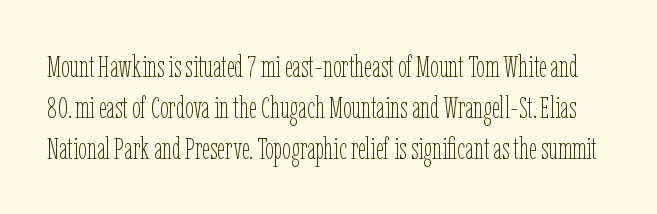
Q: Is the text bold? A: No.
Q: Is the text italic (slanted)? A: No, it is upright.
Q: Is the text underlined? A: No.
Q: Is the spacing between letters normal or unusually wide? A: Normal.
Q: Is the spacing between lines tight, normal or loose? A: Normal.
Q: Width (condensed, normal, or wide)? A: Condensed.
Q: Stroke contrast? A: Low.
Q: x-height? A: Medium.
Q: Monospaced? A: No.
